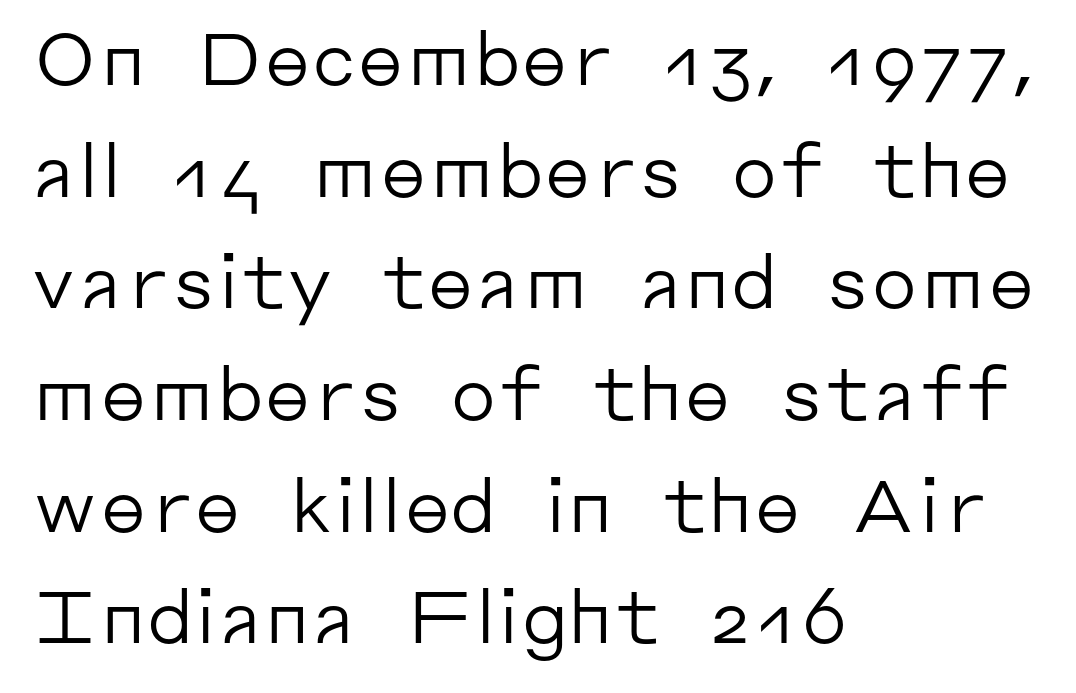
The image shows 73 px regular-weight sans-serif type, upright; set left-aligned, normal line spacing (1.53x), normal letter spacing, not underlined; low stroke contrast and a medium x-height.
